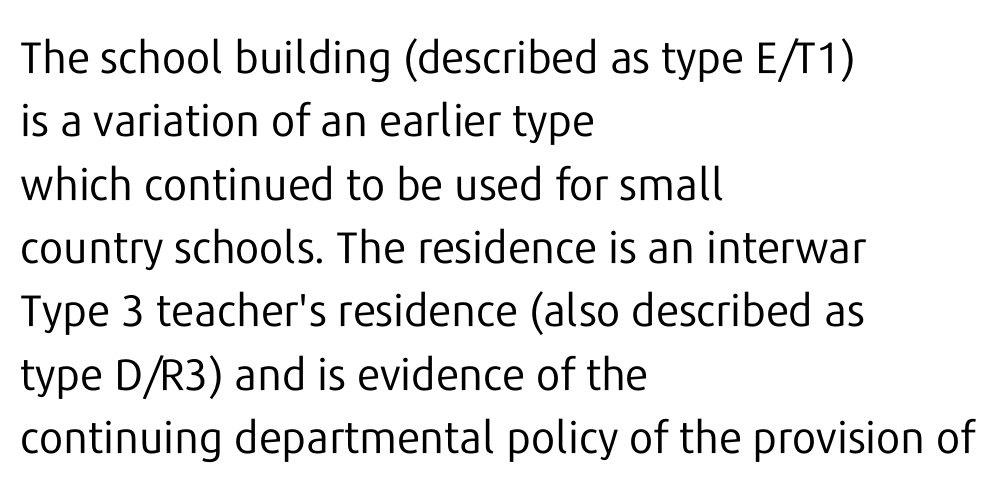
Does extra space separate the letters? No, they use regular spacing. This sample keeps an unexceptional amount of space between lines. The face used here is proportionally spaced, like ordinary book or web type. Short and long lines alike share a common starting point at left. Every character sits straight up, as roman type does. Each stroke keeps to a modest, everyday thickness or less.
